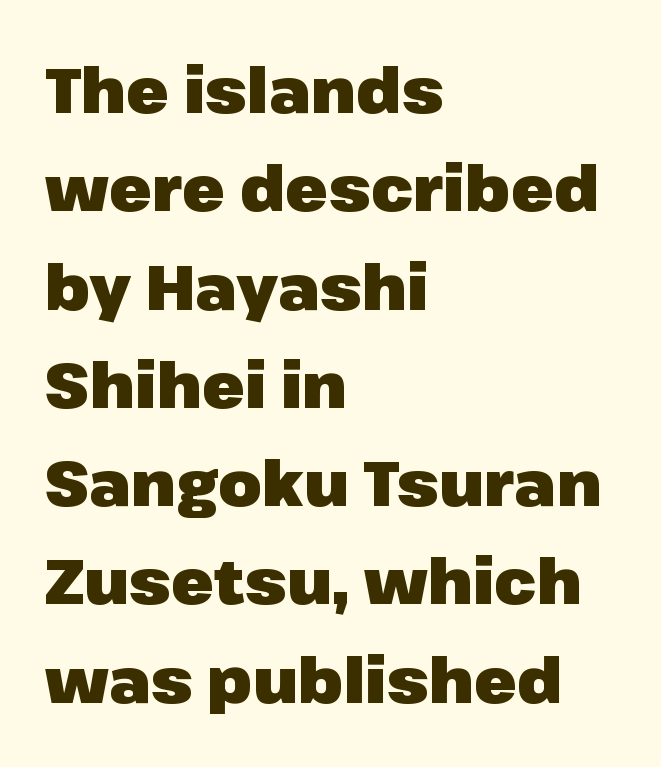
{"serif": "no", "italic": "no", "bold": "yes", "weight": "heavy", "width": "normal", "stroke_contrast": "low", "x_height": "medium", "monospaced": "no", "underline": "no", "align": "left", "line_spacing": "normal", "line_spacing_ratio": 1.56, "letter_spacing": "normal", "letter_spacing_em": 0.0, "glyph_px": 63}
